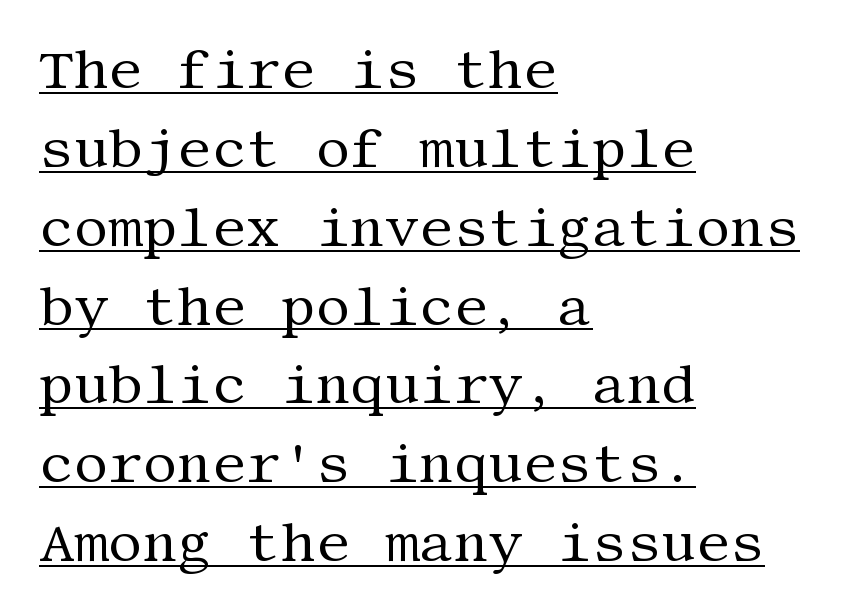
{"serif": "yes", "italic": "no", "bold": "no", "weight": "regular", "width": "normal", "stroke_contrast": "medium", "x_height": "large", "underline": "yes", "align": "left", "line_spacing": "normal", "line_spacing_ratio": 1.46, "letter_spacing": "normal", "letter_spacing_em": 0.0, "glyph_px": 54}
